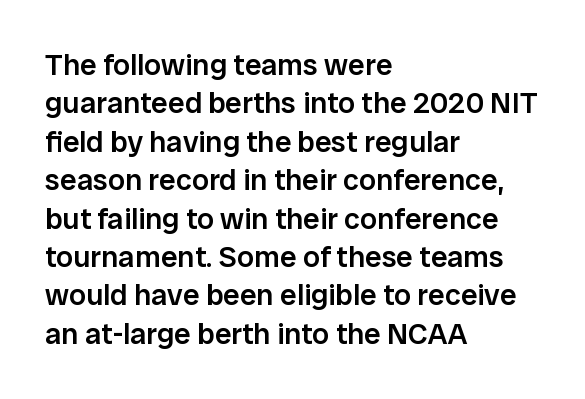
{"serif": "no", "italic": "no", "bold": "semi", "weight": "semibold", "width": "normal", "stroke_contrast": "low", "x_height": "medium", "monospaced": "no", "underline": "no", "align": "left", "line_spacing": "normal", "line_spacing_ratio": 1.28, "letter_spacing": "normal", "letter_spacing_em": 0.0, "glyph_px": 30}
